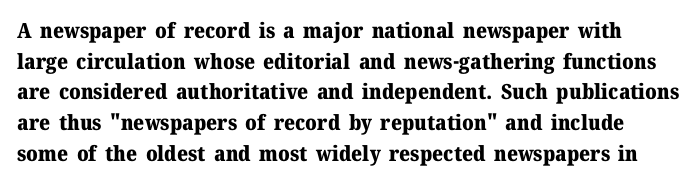
{"italic": "no", "bold": "yes", "underline": "no", "line_spacing": "normal", "line_spacing_ratio": 1.46, "letter_spacing": "normal", "letter_spacing_em": 0.0, "glyph_px": 21}
